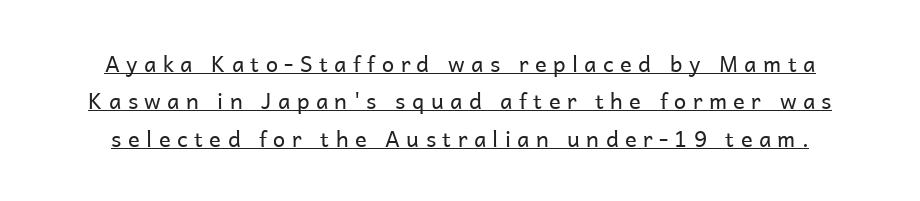
Descenders here cross a horizontal rule under the line. A light-to-regular cut is what we see here. Look at the tracking — it's clearly loosened, letters drifting apart. Reading down the column, the eye jumps a familiar distance to each next line. When letters stand straight like this, we call the style roman or upright.
